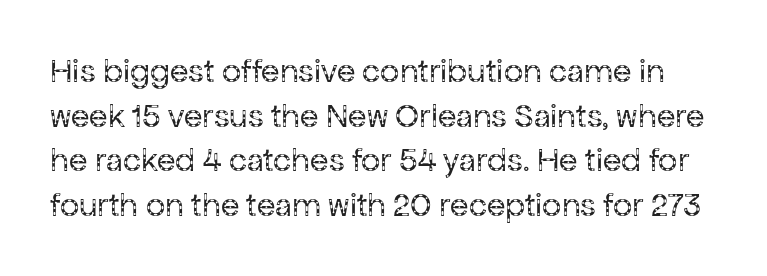
The image shows 34 px regular-weight sans-serif type, upright; set normal line spacing (1.31x), normal letter spacing, not underlined; low stroke contrast and a medium x-height.
